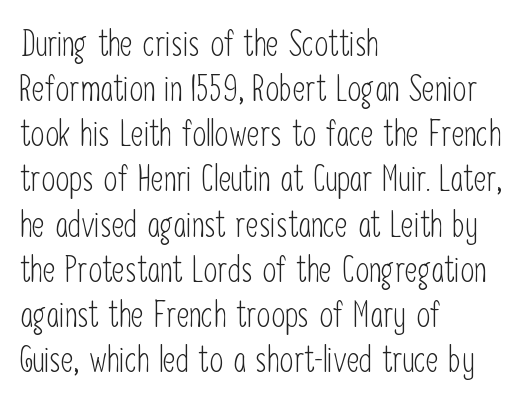
The image shows 35 px light, condensed sans-serif type, upright; set left-aligned, normal line spacing (1.29x), normal letter spacing, not underlined; low stroke contrast and a medium x-height.
